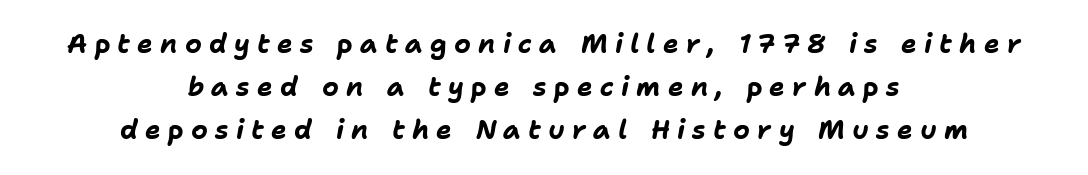
The image shows 26 px bold type, italic (leaning right); set centered, normal line spacing (1.66x), unusually wide letter spacing (+0.28 em), not underlined.
